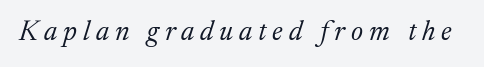
The image shows 28 px light serif type, italic (leaning right); set unusually wide letter spacing (+0.21 em), not underlined; medium stroke contrast and a medium x-height.
